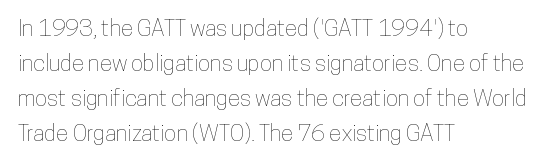
{"italic": "no", "underline": "no", "align": "left", "line_spacing": "normal", "line_spacing_ratio": 1.52, "letter_spacing": "normal", "letter_spacing_em": 0.0, "glyph_px": 23}
